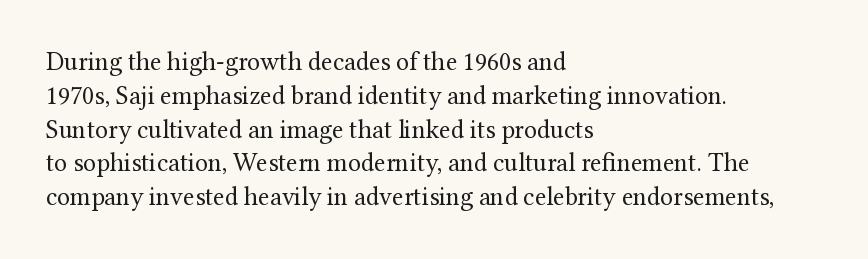
{"italic": "no", "bold": "no", "underline": "no", "align": "left", "line_spacing": "normal", "line_spacing_ratio": 1.3, "letter_spacing": "normal", "letter_spacing_em": 0.0, "glyph_px": 26}
